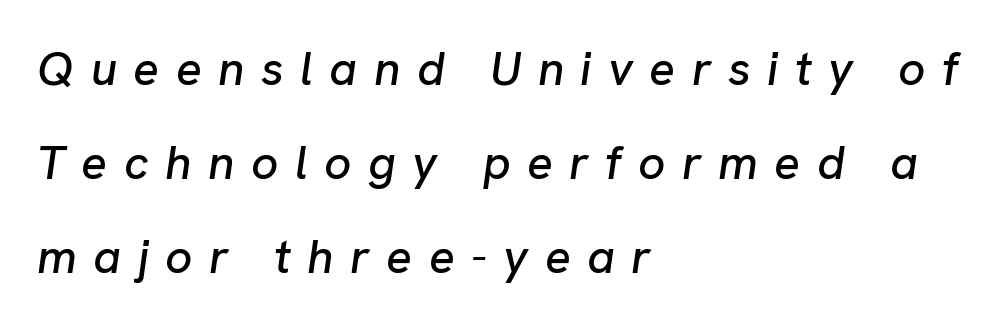
{"italic": "yes", "lean": "right", "slant_degrees": 8, "width": "normal", "stroke_contrast": "low", "x_height": "medium", "monospaced": "no", "underline": "no", "align": "left", "line_spacing": "loose", "line_spacing_ratio": 1.96, "letter_spacing": "wide", "letter_spacing_em": 0.34, "glyph_px": 48}
